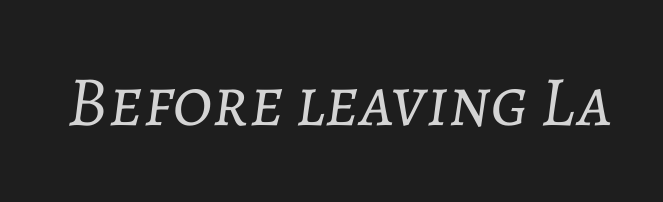
Q: Is the text bold? A: No.
Q: Is the text italic (slanted)? A: Yes, it leans right by about 7 degrees.
Q: Is the text underlined? A: No.
Q: Is the spacing between letters normal or unusually wide? A: Normal.
Q: Width (condensed, normal, or wide)? A: Normal.
Q: Stroke contrast? A: Low.
Q: x-height? A: Medium.
Q: Monospaced? A: No.
